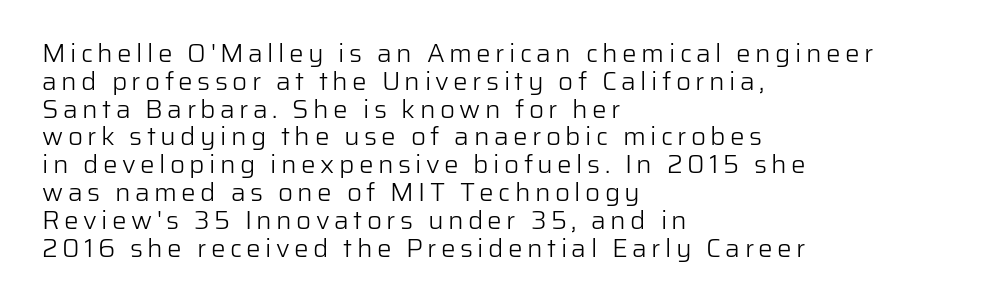
Q: Is the text bold? A: No.
Q: Is the text italic (slanted)? A: No, it is upright.
Q: Is the text underlined? A: No.
Q: How is the paragraph aligned? A: Left-aligned.
Q: Is the spacing between lines tight, normal or loose? A: Tight.
